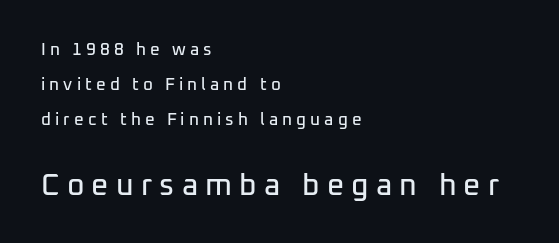
Q: Is the text italic (slanted)? A: No, it is upright.
Q: Is the typeface a serif or a sans-serif typeface? A: Sans-serif.
Q: Is the text underlined? A: No.
Q: How is the paragraph aligned? A: Left-aligned.
Q: Is the spacing between letters normal or unusually wide? A: Unusually wide.
Q: Is the spacing between lines tight, normal or loose? A: Loose.
Q: Which block of text is set in a larger size, the first (top) or the second (bottom)? A: The second (bottom) one.
Q: Width (condensed, normal, or wide)? A: Normal.
Q: Stroke contrast? A: Low.
Q: x-height? A: Medium.
Q: Monospaced? A: No.
